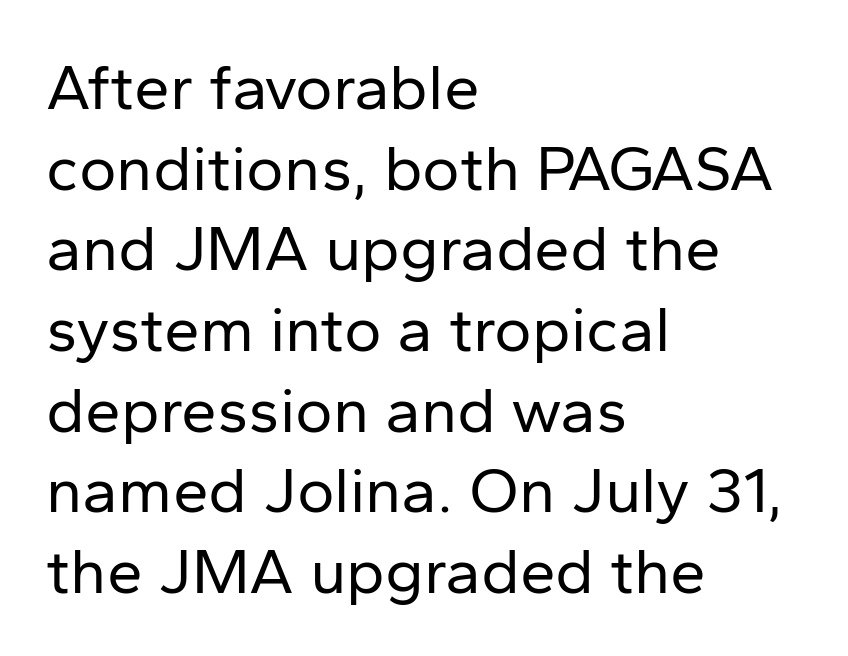
{"serif": "no", "italic": "no", "bold": "no", "weight": "regular", "width": "normal", "stroke_contrast": "low", "x_height": "medium", "monospaced": "no", "underline": "no", "align": "left", "line_spacing": "normal", "line_spacing_ratio": 1.26, "letter_spacing": "normal", "letter_spacing_em": 0.0, "glyph_px": 64}
